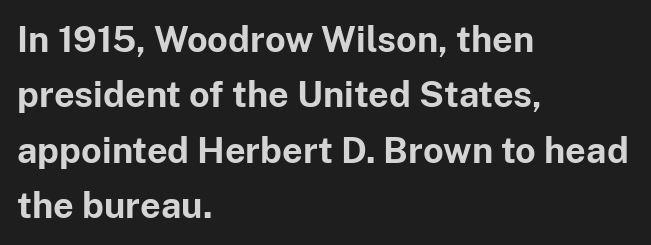
A typesetter would call this leading conventional body-copy spacing. Check under the words: just untouched page. This is sans-serif lettering, the kind often seen on screens and signage. The tracking reads as untouched default to a designer's eye. This sample has the flowing, uneven cadence of proportional lettering.
